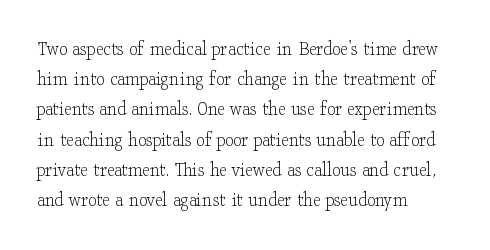
The image shows 21 px text type, upright; set left-aligned, normal line spacing (1.44x), normal letter spacing, not underlined.
